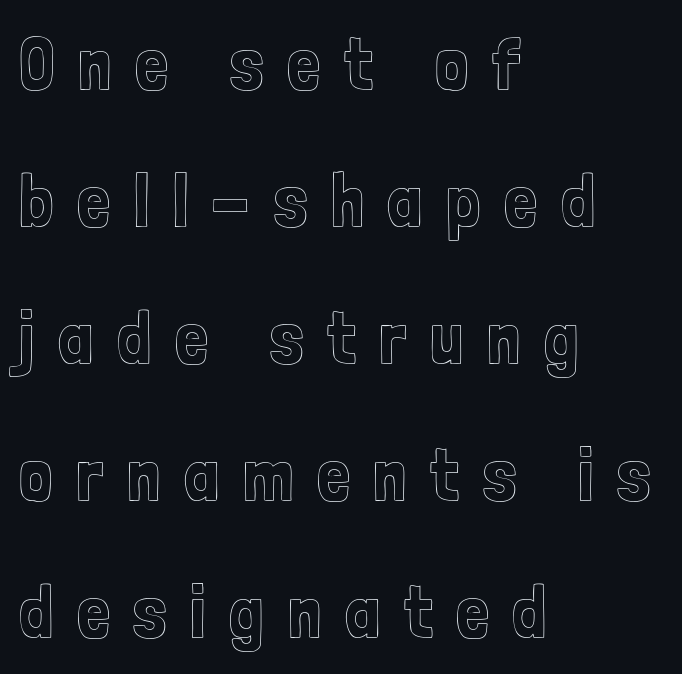
The image shows 74 px condensed type, upright; set left-aligned, line spacing 1.85x, unusually wide letter spacing (+0.32 em), not underlined; a medium x-height.
